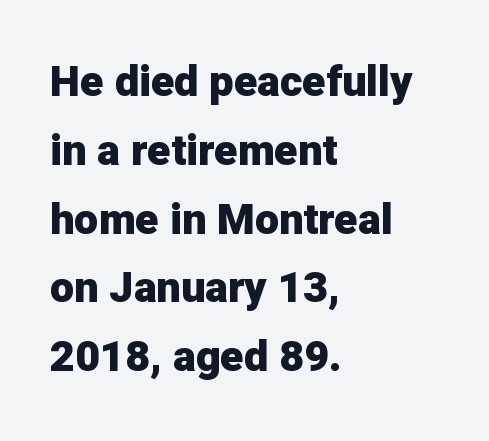
Style check: upright. Each letter keeps its own natural width here, so spacing adapts to shape. Compared with typical paragraphs, the rows here are spaced about the same. Where is the straight margin? On the left. The characters look thick and weighty, a clear bold.
